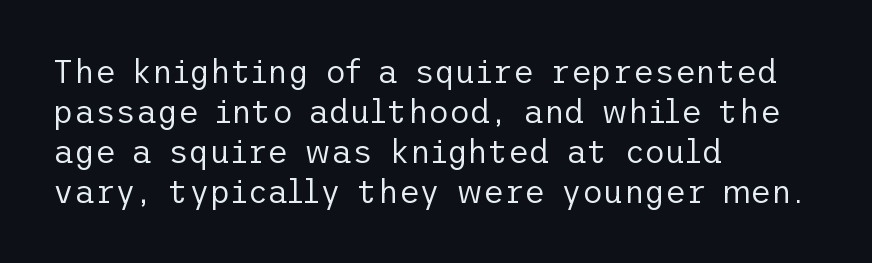
The image shows 32 px regular-weight sans-serif type, upright; set left-aligned, normal line spacing (1.25x), normal letter spacing, not underlined; low stroke contrast and a medium x-height.
